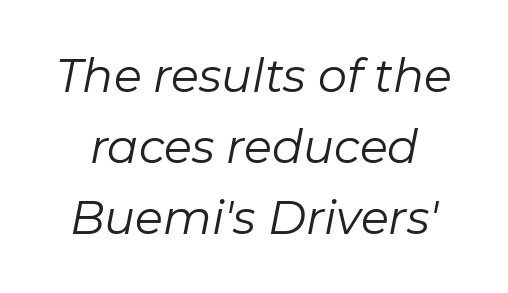
The image shows 46 px regular-weight type, italic (leaning right); set normal line spacing (1.54x), normal letter spacing, not underlined; low stroke contrast and a medium x-height.
